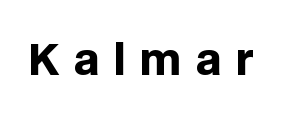
Each word looks stretched out because of the extra space between its letters. This rendering features lettering with no underline. The rendering uses natural spacing where letterforms have individual widths. Does the lettering tilt? It doesn't — this is upright. The typesetting leans heavy: a genuine bold.
